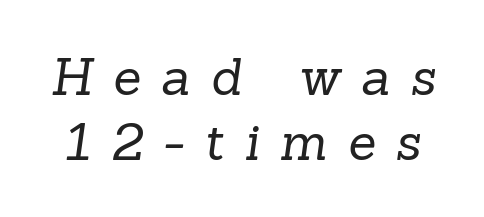
Q: Is the text bold? A: No.
Q: Is the typeface a serif or a sans-serif typeface? A: Serif.
Q: Is the text underlined? A: No.
Q: Is the spacing between letters normal or unusually wide? A: Unusually wide.
Q: Is the spacing between lines tight, normal or loose? A: Normal.
Q: Width (condensed, normal, or wide)? A: Normal.
Q: Stroke contrast? A: Low.
Q: x-height? A: Medium.
Q: Monospaced? A: No.
